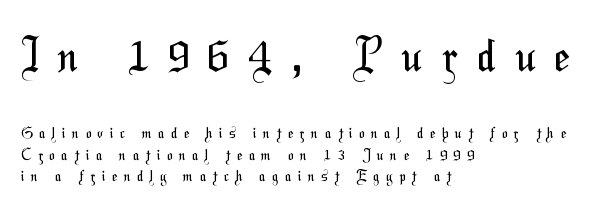
{"serif": "no", "bold": "no", "weight": "regular", "width": "condensed", "stroke_contrast": "medium", "x_height": "medium", "monospaced": "no", "underline": "no", "align": "left", "line_spacing": "normal", "line_spacing_ratio": 1.45, "letter_spacing": "wide", "letter_spacing_em": 0.44, "larger_block": "first", "size_ratio": 2.93, "glyph_px": 44}
